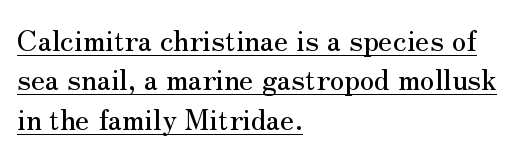
{"serif": "yes", "italic": "no", "width": "normal", "stroke_contrast": "medium", "x_height": "small", "monospaced": "no", "underline": "yes", "align": "left", "line_spacing": "normal", "line_spacing_ratio": 1.36, "letter_spacing": "normal", "letter_spacing_em": 0.0, "glyph_px": 29}
